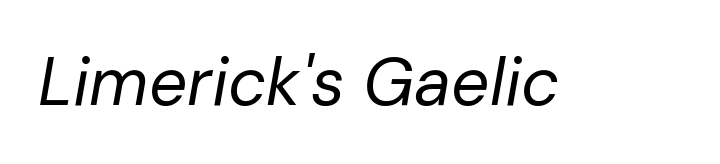
Each word holds together tightly as a unit, with standard inter-letter gaps. The string is rendered with underlining switched off. Observe the lean: these are italic letterforms. These lines are rendered in a variable-pitch font. No extra ink here — the face is not bold.
